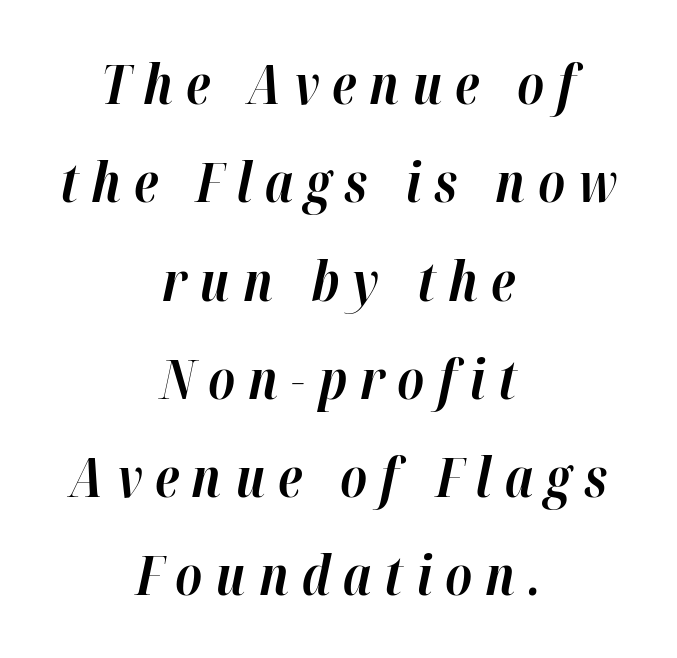
{"italic": "yes", "lean": "right", "slant_degrees": 12, "bold": "yes", "weight": "bold", "width": "normal", "stroke_contrast": "high", "x_height": "medium", "monospaced": "no", "underline": "no", "align": "center", "line_spacing_ratio": 1.82, "letter_spacing": "wide", "letter_spacing_em": 0.24, "glyph_px": 54}
